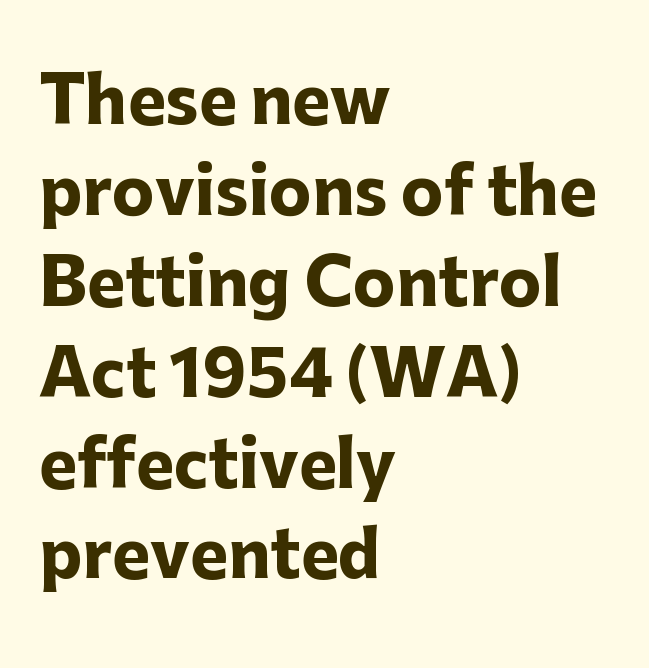
Q: Is the text bold? A: Yes.
Q: Is the text italic (slanted)? A: No, it is upright.
Q: Is the typeface a serif or a sans-serif typeface? A: Sans-serif.
Q: Is the text underlined? A: No.
Q: How is the paragraph aligned? A: Left-aligned.
Q: Is the spacing between letters normal or unusually wide? A: Normal.
Q: Is the spacing between lines tight, normal or loose? A: Normal.
Q: Width (condensed, normal, or wide)? A: Normal.
Q: Stroke contrast? A: Low.
Q: x-height? A: Medium.
Q: Monospaced? A: No.
